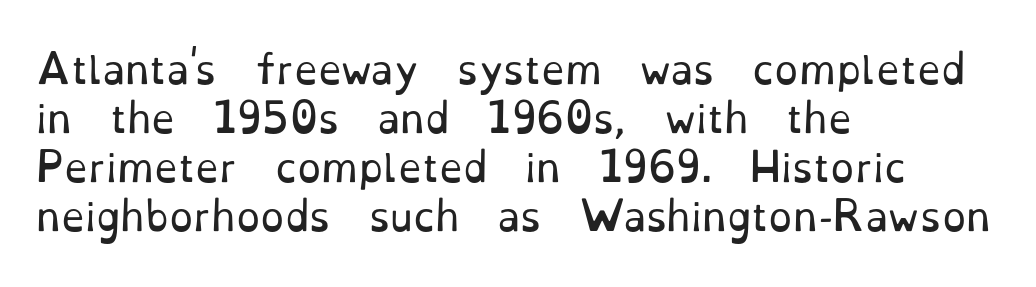
{"italic": "no", "bold": "no", "weight": "regular", "width": "normal", "stroke_contrast": "low", "x_height": "small", "monospaced": "no", "underline": "no", "align": "left", "line_spacing": "normal", "line_spacing_ratio": 1.29, "letter_spacing": "normal", "letter_spacing_em": 0.0, "glyph_px": 38}
